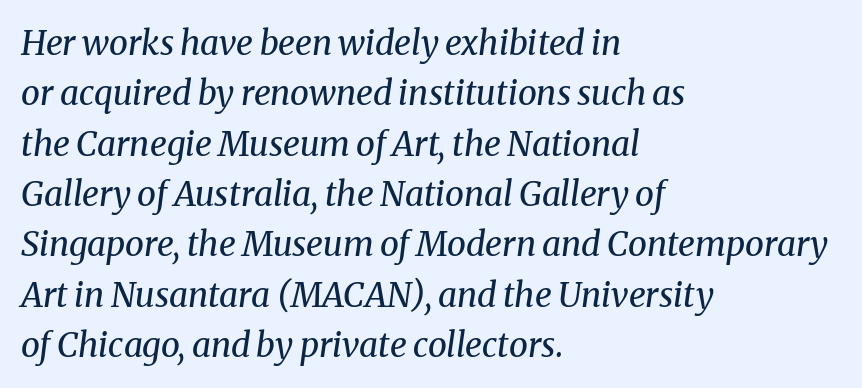
The image shows 34 px regular-weight serif type, italic (leaning right); set left-aligned, normal line spacing (1.48x), normal letter spacing, not underlined; medium stroke contrast and a medium x-height.
